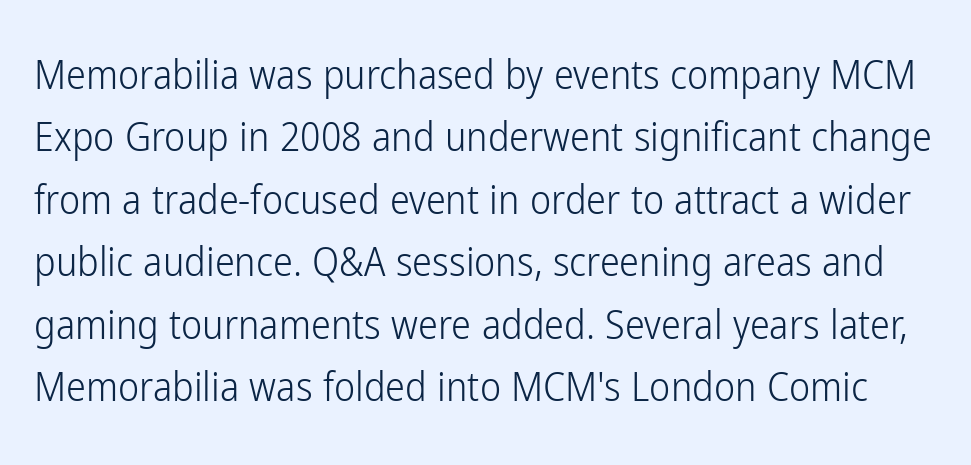
Q: Is the text bold? A: No.
Q: Is the text italic (slanted)? A: No, it is upright.
Q: Is the typeface a serif or a sans-serif typeface? A: Sans-serif.
Q: Is the text underlined? A: No.
Q: Is the spacing between letters normal or unusually wide? A: Normal.
Q: Is the spacing between lines tight, normal or loose? A: Normal.
Q: Width (condensed, normal, or wide)? A: Condensed.
Q: Stroke contrast? A: Low.
Q: x-height? A: Medium.
Q: Monospaced? A: No.
